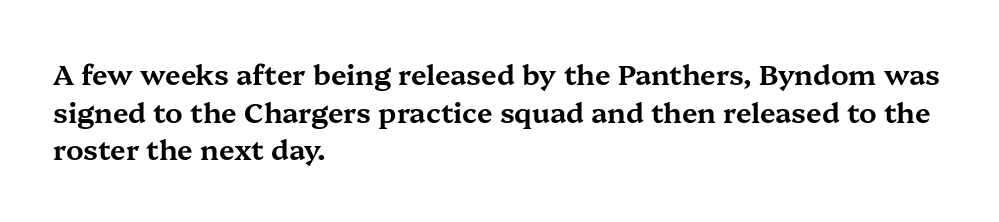
A normal amount of white space separates one row of letters from the next. The face used here is rendered with its standard letterfit. Does the lettering tilt? It doesn't — this is upright. The glyphs in this specimen are seriffed.
